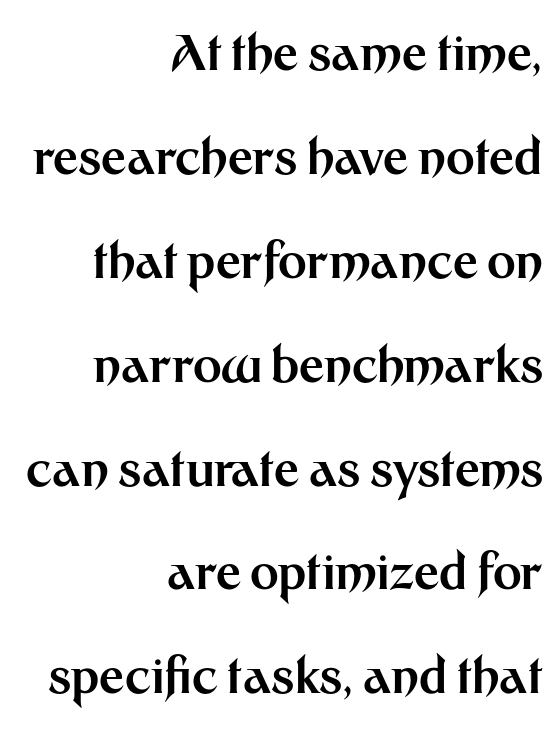
Between one letter and the next there's only the usual sliver of space. Line spacing here is loose. Horizontal alignment here is rightward, an uncommon choice for prose. This rendering employs a face without finishing strokes, i.e., a sans-serif.
